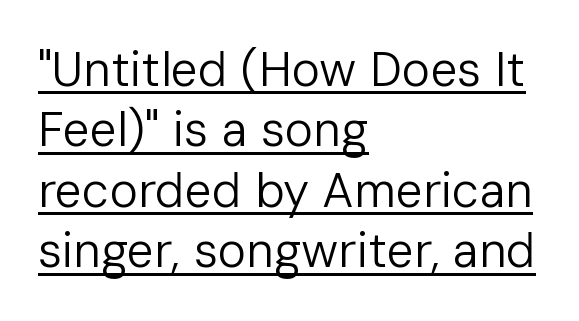
Q: Is the text bold? A: No.
Q: Is the text italic (slanted)? A: No, it is upright.
Q: Is the typeface a serif or a sans-serif typeface? A: Sans-serif.
Q: Is the text underlined? A: Yes.
Q: How is the paragraph aligned? A: Left-aligned.
Q: Is the spacing between letters normal or unusually wide? A: Normal.
Q: Is the spacing between lines tight, normal or loose? A: Normal.
Q: Width (condensed, normal, or wide)? A: Normal.
Q: Stroke contrast? A: Low.
Q: x-height? A: Medium.
Q: Monospaced? A: No.
